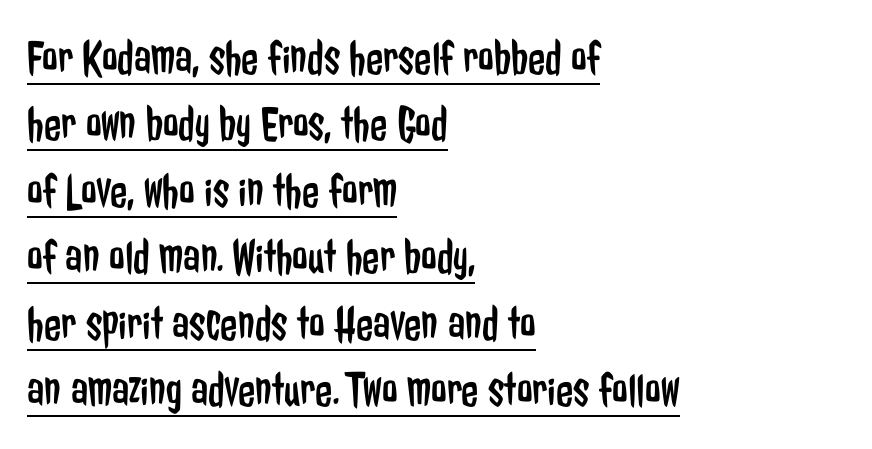
The image shows 50 px regular-weight, condensed sans-serif type, upright; set left-aligned, normal line spacing (1.33x), normal letter spacing, underlined; low stroke contrast and a medium x-height.
